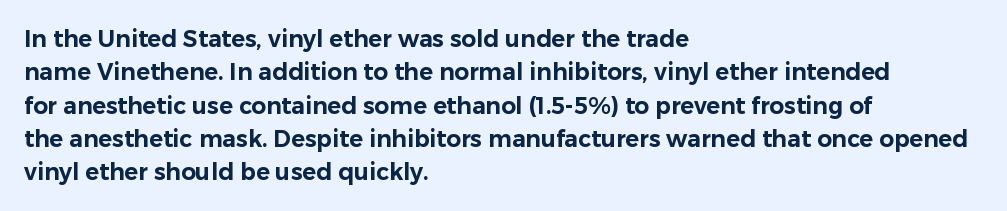
The image shows 23 px text type, upright; set left-aligned, normal line spacing (1.45x), normal letter spacing, not underlined.
